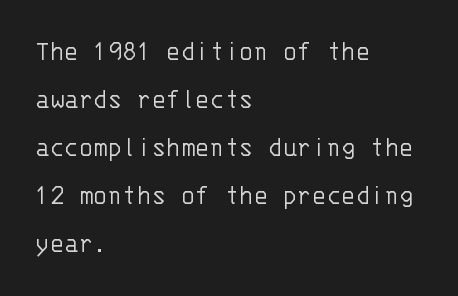
Q: Is the text bold? A: No.
Q: Is the text italic (slanted)? A: No, it is upright.
Q: Is the typeface a serif or a sans-serif typeface? A: Sans-serif.
Q: Is the text underlined? A: No.
Q: How is the paragraph aligned? A: Left-aligned.
Q: Is the spacing between letters normal or unusually wide? A: Normal.
Q: Is the spacing between lines tight, normal or loose? A: Normal.
Q: Width (condensed, normal, or wide)? A: Normal.
Q: Stroke contrast? A: Low.
Q: x-height? A: Large.
Q: Monospaced? A: Yes.
